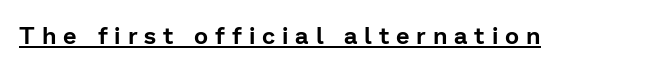
Q: Is the text italic (slanted)? A: No, it is upright.
Q: Is the text underlined? A: Yes.
Q: Is the spacing between letters normal or unusually wide? A: Unusually wide.
